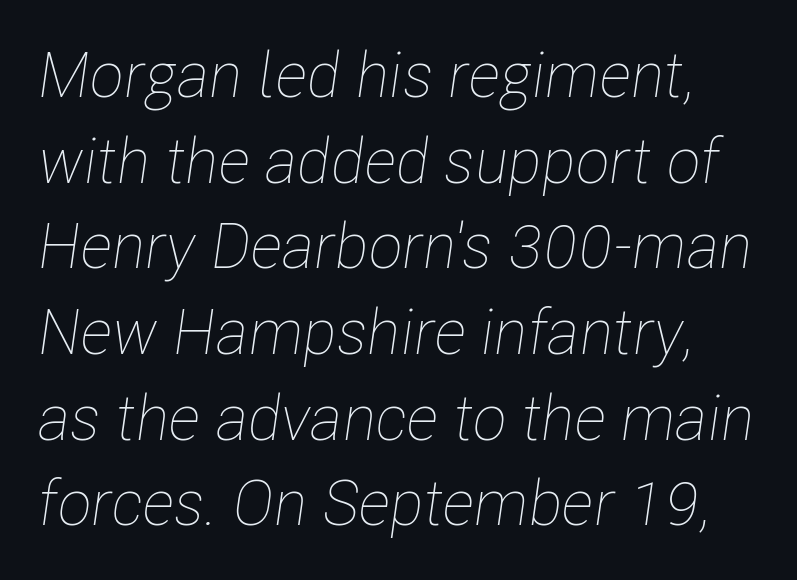
The image shows 63 px thin, condensed type, italic (leaning right); set normal line spacing (1.36x), normal letter spacing, not underlined; low stroke contrast and a medium x-height.
